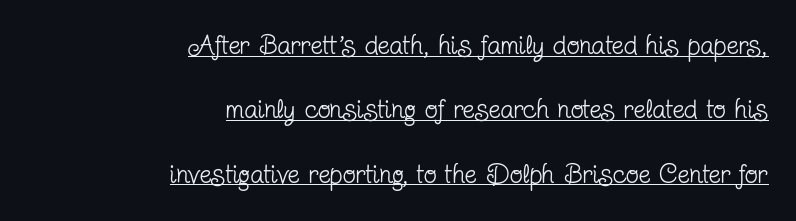
{"italic": "no", "bold": "no", "underline": "yes", "align": "right", "line_spacing": "loose", "line_spacing_ratio": 2.38, "letter_spacing": "normal", "letter_spacing_em": 0.0, "glyph_px": 27}
